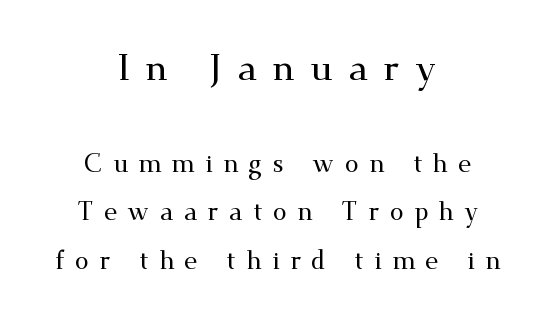
Which margin do the lines hug? Neither — every line sits in the middle. Italic? Not at all — the glyphs are vertical. Notice the wide empty band between every row — that's loose leading. Serifs: yes, visible at the terminals of the letterforms. You get the large type first, then a drop to smaller type.
